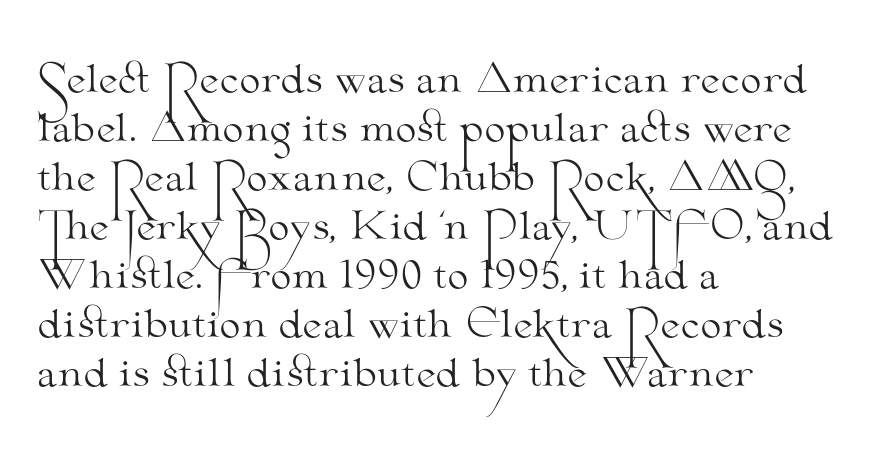
Q: Is the text bold? A: No.
Q: Is the text italic (slanted)? A: No, it is upright.
Q: Is the typeface a serif or a sans-serif typeface? A: Serif.
Q: Is the text underlined? A: No.
Q: How is the paragraph aligned? A: Left-aligned.
Q: Is the spacing between letters normal or unusually wide? A: Normal.
Q: Is the spacing between lines tight, normal or loose? A: Normal.
Q: Width (condensed, normal, or wide)? A: Wide.
Q: Stroke contrast? A: Medium.
Q: x-height? A: Small.
Q: Monospaced? A: No.
